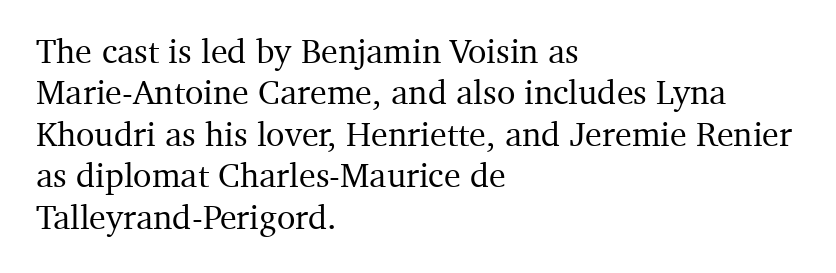
Q: Is the text italic (slanted)? A: No, it is upright.
Q: Is the typeface a serif or a sans-serif typeface? A: Serif.
Q: Is the text underlined? A: No.
Q: How is the paragraph aligned? A: Left-aligned.
Q: Is the spacing between letters normal or unusually wide? A: Normal.
Q: Width (condensed, normal, or wide)? A: Normal.
Q: Stroke contrast? A: Medium.
Q: x-height? A: Medium.
Q: Monospaced? A: No.
